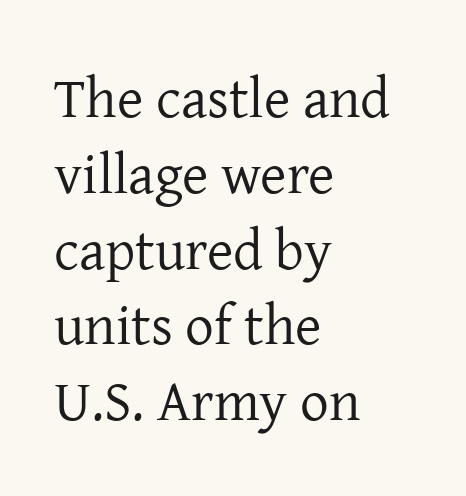
{"serif": "yes", "italic": "no", "bold": "no", "weight": "regular", "width": "normal", "stroke_contrast": "low", "x_height": "medium", "monospaced": "no", "underline": "no", "align": "left", "line_spacing": "normal", "line_spacing_ratio": 1.33, "letter_spacing": "normal", "letter_spacing_em": 0.0, "glyph_px": 57}
